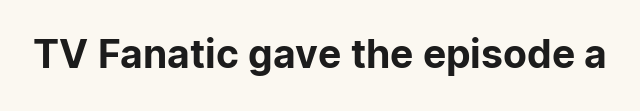
{"serif": "no", "italic": "no", "width": "normal", "stroke_contrast": "low", "x_height": "medium", "monospaced": "no", "underline": "no", "letter_spacing": "normal", "letter_spacing_em": 0.0, "glyph_px": 39}
